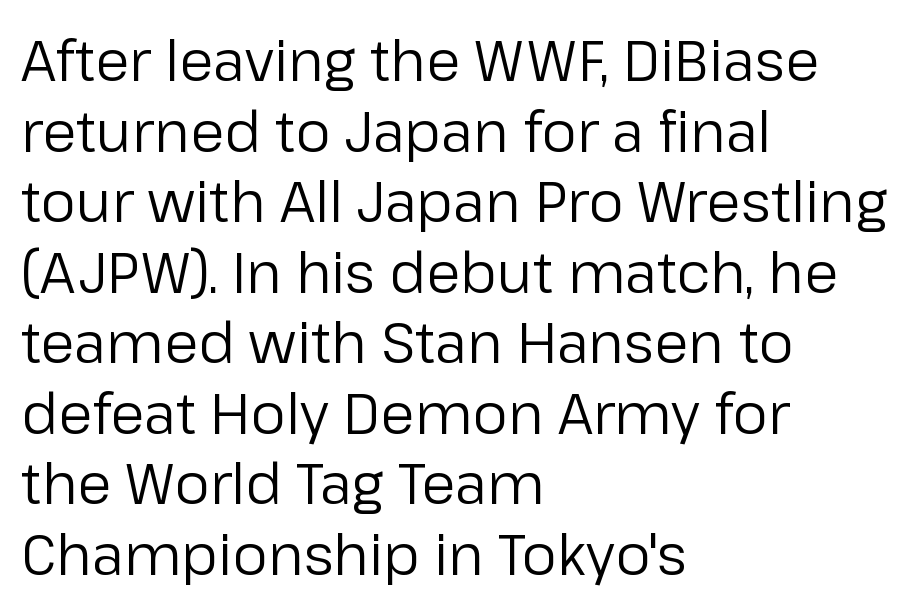
Q: Is the text bold? A: No.
Q: Is the text italic (slanted)? A: No, it is upright.
Q: Is the typeface a serif or a sans-serif typeface? A: Sans-serif.
Q: Is the text underlined? A: No.
Q: How is the paragraph aligned? A: Left-aligned.
Q: Is the spacing between letters normal or unusually wide? A: Normal.
Q: Is the spacing between lines tight, normal or loose? A: Normal.
Q: Width (condensed, normal, or wide)? A: Normal.
Q: Stroke contrast? A: Low.
Q: x-height? A: Medium.
Q: Monospaced? A: No.
